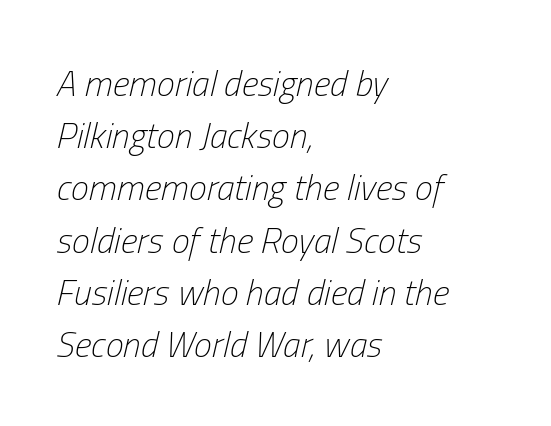
Honestly, the letter spacing is just normal — you wouldn't notice it. Reading down the block, your eye returns to a fixed left position each line. Each new line begins a customary step beneath the previous one. Nobody drew a line under any word here.
